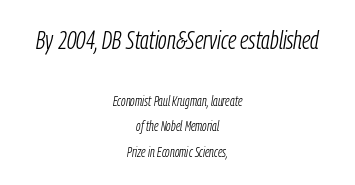
{"italic": "yes", "lean": "right", "slant_degrees": 9, "bold": "no", "underline": "no", "align": "center", "line_spacing_ratio": 1.84, "letter_spacing": "normal", "letter_spacing_em": 0.0, "larger_block": "first", "size_ratio": 1.86, "glyph_px": 26}
